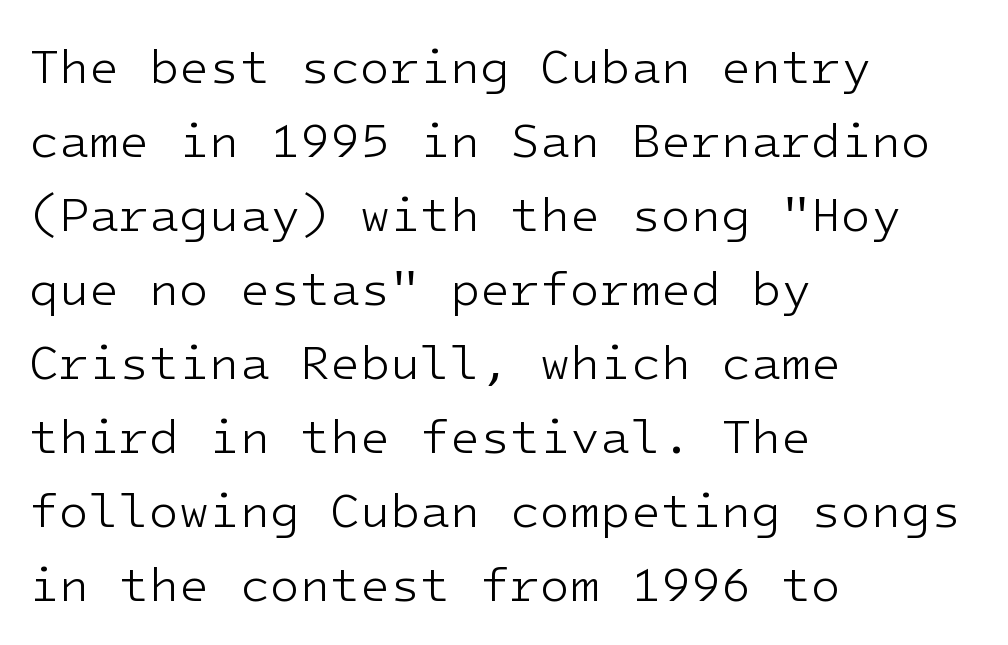
Characters remain perfectly vertical along every line. Is the block centered? No — it sits flush against the left margin. You could call the tracking neutral — neither tight nor loose. The type family on display is of the sans-serif kind. Line spacing here is normal. Decoration check: the copy has no underline.
